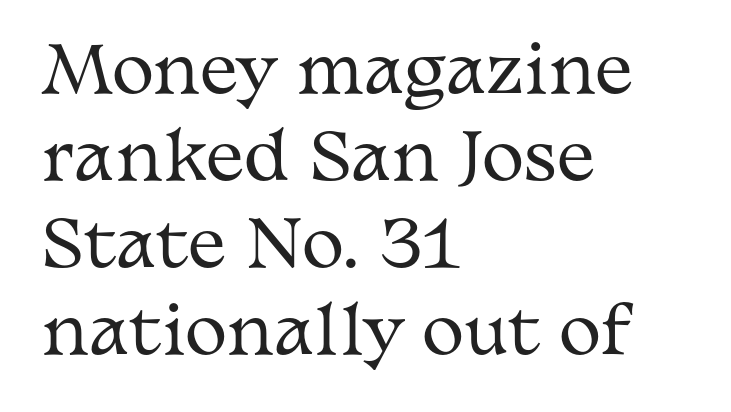
Q: Is the text bold? A: No.
Q: Is the text italic (slanted)? A: No, it is upright.
Q: Is the typeface a serif or a sans-serif typeface? A: Serif.
Q: Is the text underlined? A: No.
Q: How is the paragraph aligned? A: Left-aligned.
Q: Is the spacing between letters normal or unusually wide? A: Normal.
Q: Is the spacing between lines tight, normal or loose? A: Normal.
Q: Width (condensed, normal, or wide)? A: Wide.
Q: Stroke contrast? A: Medium.
Q: x-height? A: Medium.
Q: Monospaced? A: No.
